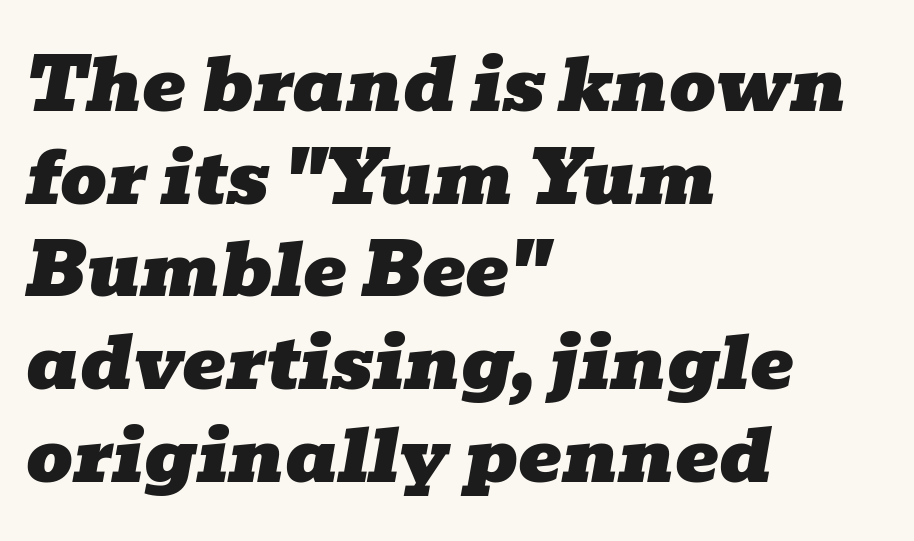
Nothing unusual about the tracking: characters are spaced as the font intends. A typesetter would call this proportional, since set widths differ per character. Rule under the text: the space is simply empty. Yep, those are serifs on the letters. A classic flush-left, rag-right setting is used for this passage. Rows of type keep a routine distance in the vertical direction.
